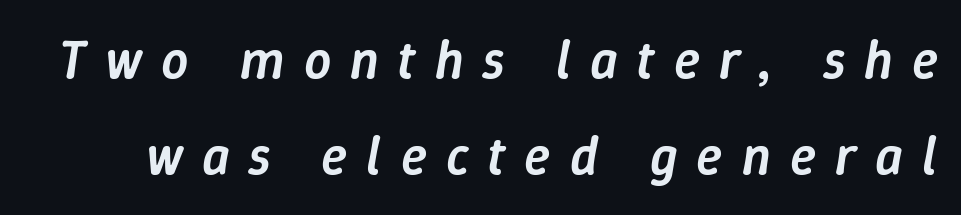
Think of a printed novel: that variable character pitch is what you see here. Display-style spreading of the glyphs; the letterfit is very open. Firm but not heavy-handed strokes: this text is semibold. The passage shown leans; its letterforms are oblique.
